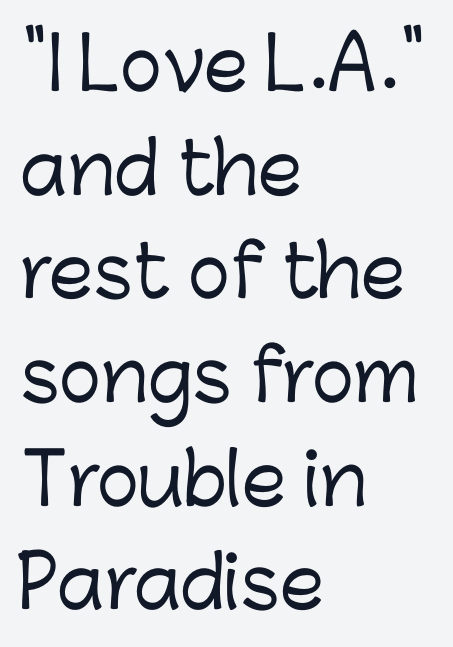
{"serif": "no", "italic": "no", "width": "normal", "stroke_contrast": "low", "x_height": "medium", "monospaced": "no", "underline": "no", "align": "left", "line_spacing": "normal", "line_spacing_ratio": 1.46, "letter_spacing": "normal", "letter_spacing_em": 0.0, "glyph_px": 71}
